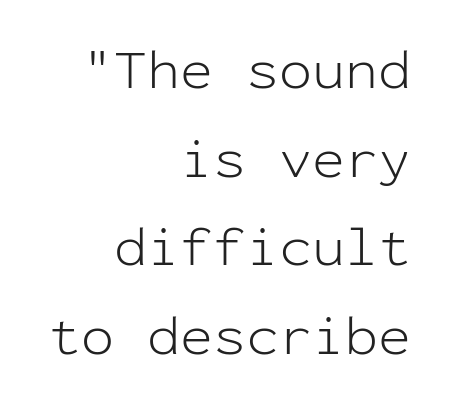
Q: Is the text bold? A: No.
Q: Is the text italic (slanted)? A: No, it is upright.
Q: Is the typeface a serif or a sans-serif typeface? A: Sans-serif.
Q: Is the text underlined? A: No.
Q: How is the paragraph aligned? A: Right-aligned.
Q: Is the spacing between letters normal or unusually wide? A: Normal.
Q: Is the spacing between lines tight, normal or loose? A: Normal.
Q: Width (condensed, normal, or wide)? A: Normal.
Q: Stroke contrast? A: Low.
Q: x-height? A: Medium.
Q: Monospaced? A: Yes.
